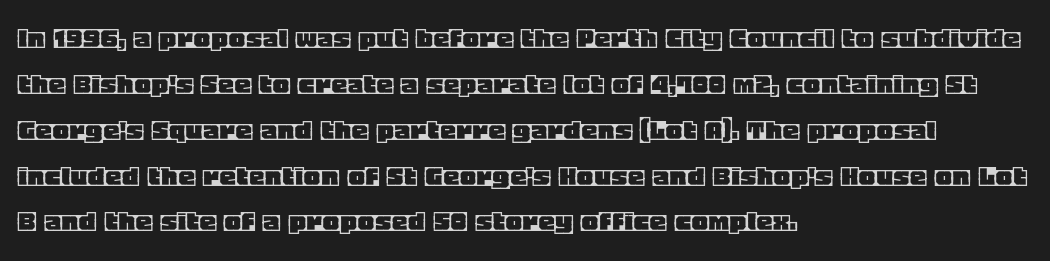
Q: Is the text italic (slanted)? A: No, it is upright.
Q: Is the text underlined? A: No.
Q: How is the paragraph aligned? A: Left-aligned.
Q: Is the spacing between letters normal or unusually wide? A: Normal.
Q: Is the spacing between lines tight, normal or loose? A: Normal.
Q: Width (condensed, normal, or wide)? A: Normal.
Q: x-height? A: Large.
Q: Monospaced? A: No.
